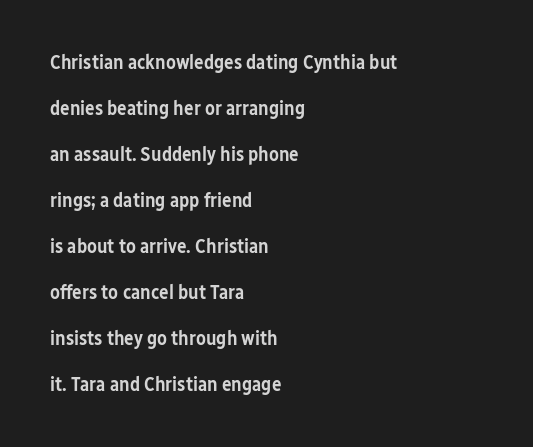
These lines stack with their left ends in a neat column. Style check: upright. As a designer I'd log this as weight 600, semibold. Check under the words: just untouched page. Loosely led — the rows are spread out.
